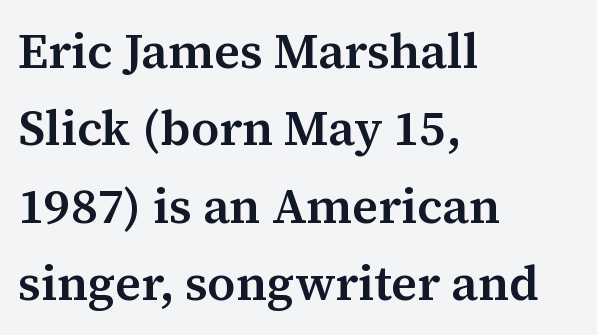
Left-aligned paragraph, ragged on the right. How heavy is the stroke? Medium-heavy — a semibold, shy of bold. The text was rendered using a seriffed face with decorative stroke endings. The space beneath each line is pristine and unruled. Each letter keeps its own natural width here, so spacing adapts to shape. Italic: no, the glyphs are upright roman.
